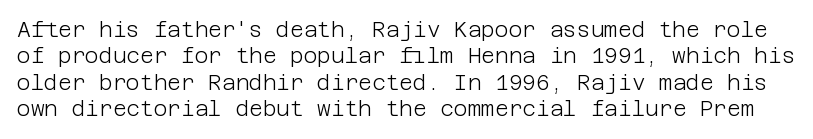
{"italic": "no", "bold": "no", "underline": "no", "line_spacing": "normal", "line_spacing_ratio": 1.26, "letter_spacing": "normal", "letter_spacing_em": 0.0, "glyph_px": 21}
